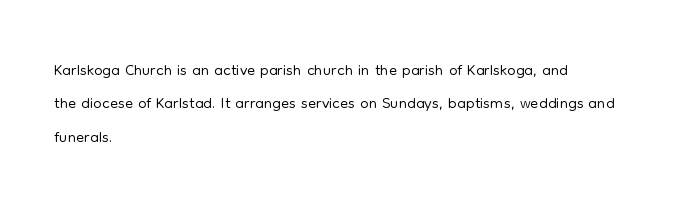
Q: Is the text bold? A: No.
Q: Is the text italic (slanted)? A: No, it is upright.
Q: Is the text underlined? A: No.
Q: How is the paragraph aligned? A: Left-aligned.
Q: Is the spacing between letters normal or unusually wide? A: Normal.
Q: Is the spacing between lines tight, normal or loose? A: Normal.
